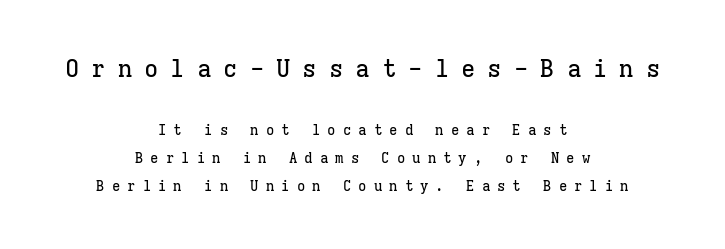
Q: Is the text italic (slanted)? A: No, it is upright.
Q: Is the text underlined? A: No.
Q: How is the paragraph aligned? A: Centered.
Q: Is the spacing between letters normal or unusually wide? A: Unusually wide.
Q: Is the spacing between lines tight, normal or loose? A: Loose.
Q: Which block of text is set in a larger size, the first (top) or the second (bottom)? A: The first (top) one.
